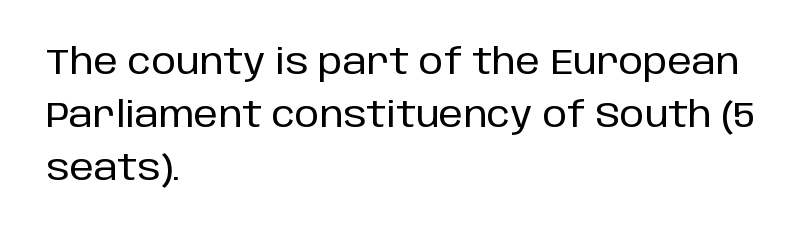
The image shows 35 px sans-serif type, upright; set left-aligned, normal line spacing (1.52x), normal letter spacing, not underlined; low stroke contrast and a large x-height.
